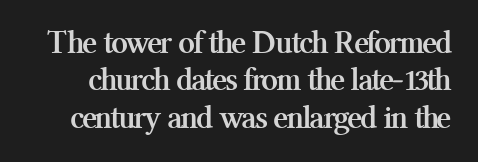
{"serif": "yes", "italic": "no", "bold": "yes", "weight": "semibold", "width": "normal", "stroke_contrast": "medium", "x_height": "medium", "monospaced": "no", "underline": "no", "line_spacing": "tight", "line_spacing_ratio": 1.13, "letter_spacing": "normal", "letter_spacing_em": 0.0, "glyph_px": 33}
